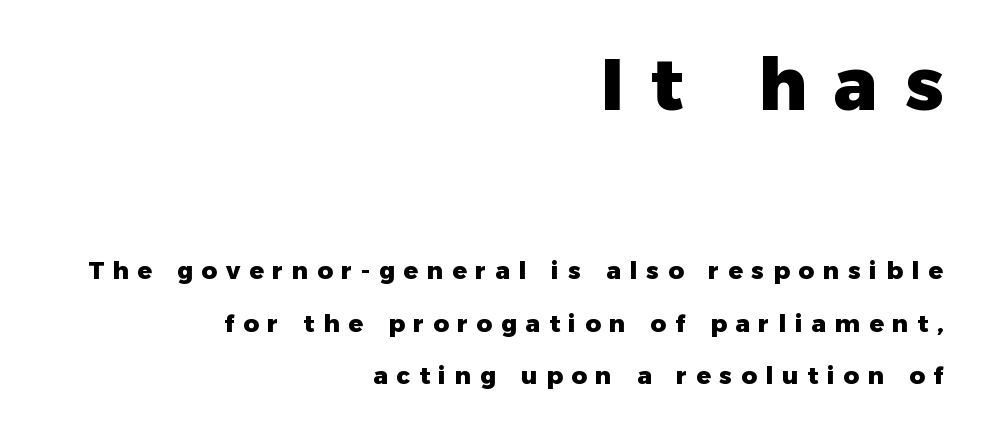
{"serif": "no", "italic": "no", "bold": "yes", "weight": "heavy", "width": "normal", "stroke_contrast": "low", "x_height": "medium", "monospaced": "no", "underline": "no", "align": "right", "line_spacing": "loose", "line_spacing_ratio": 2.19, "letter_spacing": "wide", "letter_spacing_em": 0.37, "larger_block": "first", "size_ratio": 3.0, "glyph_px": 72}
